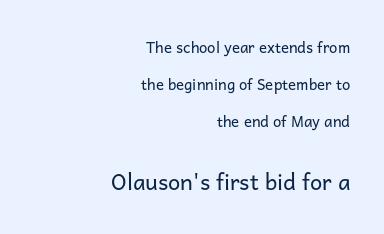
The image shows 22 px text type, upright; set right-aligned, loose line spacing (2.48x), normal letter spacing, not underlined; the second (bottom) block is 1.47x larger.
